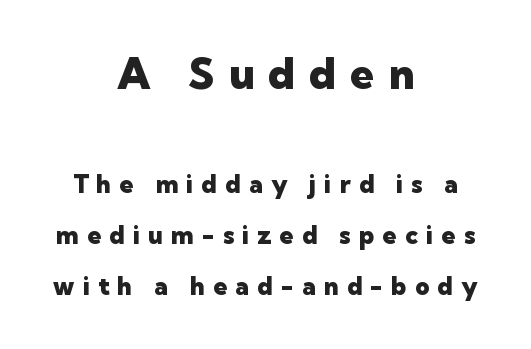
Horizontal bands of white between lines are thick stripes. Proportional: the letters do not fall into vertical columns. Between these two stacked blocks, the higher one wins on size. Is this a sans? Yes — the strokes have no serifs. Italic? Not at all — the glyphs are vertical. A clean baseline with only descenders dipping below it.
